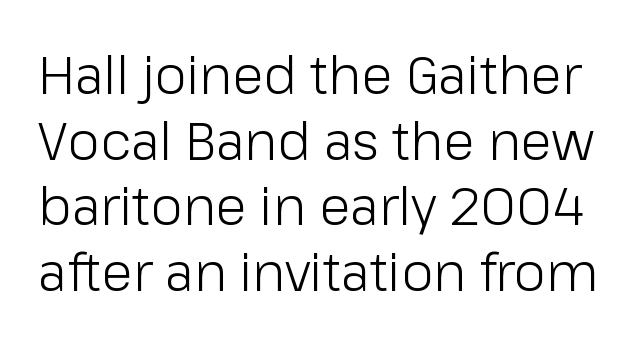
The image shows 52 px light sans-serif type, upright; set normal line spacing (1.26x), normal letter spacing, not underlined; low stroke contrast and a medium x-height.
